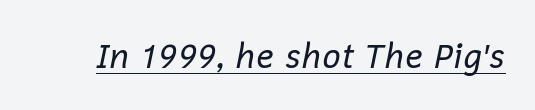
Q: Is the text bold? A: No.
Q: Is the text italic (slanted)? A: Yes, it leans right by about 12 degrees.
Q: Is the text underlined? A: Yes.
Q: Is the spacing between letters normal or unusually wide? A: Normal.
Q: Width (condensed, normal, or wide)? A: Normal.
Q: Stroke contrast? A: Low.
Q: x-height? A: Medium.
Q: Monospaced? A: No.
